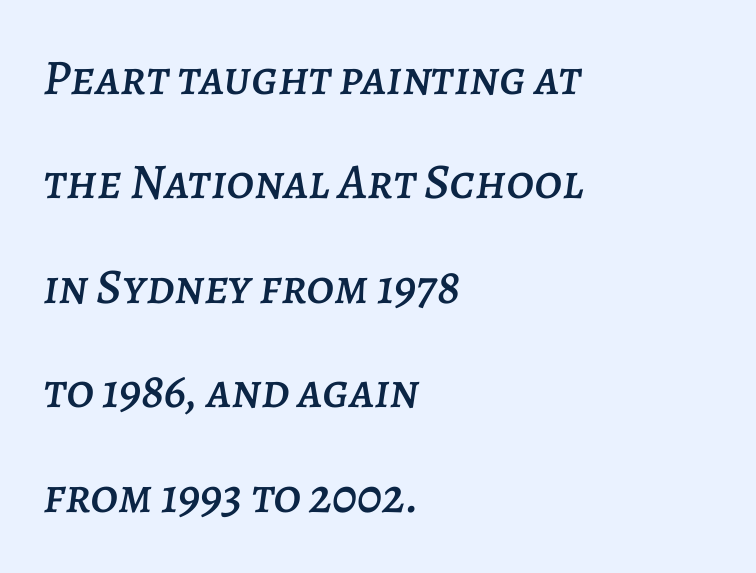
Line starts are locked; line ends wander. The gap between lines stays unmarked. Notice the wide empty band between every row — that's loose leading. Slanted lettering throughout.
